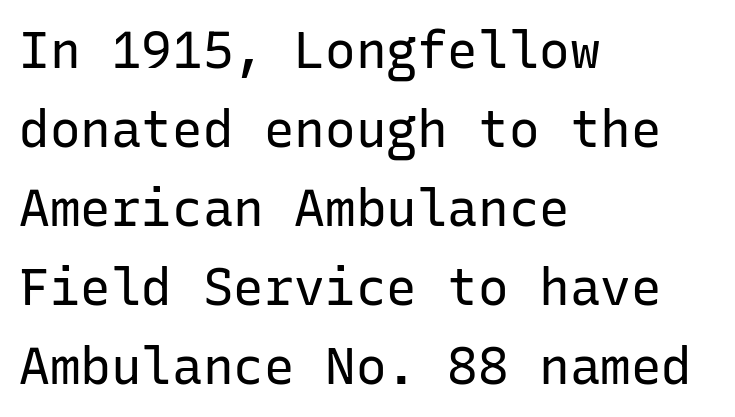
{"serif": "no", "italic": "no", "bold": "no", "weight": "regular", "width": "normal", "stroke_contrast": "low", "x_height": "medium", "monospaced": "yes", "underline": "no", "align": "left", "line_spacing": "normal", "line_spacing_ratio": 1.55, "letter_spacing": "normal", "letter_spacing_em": 0.0, "glyph_px": 51}
